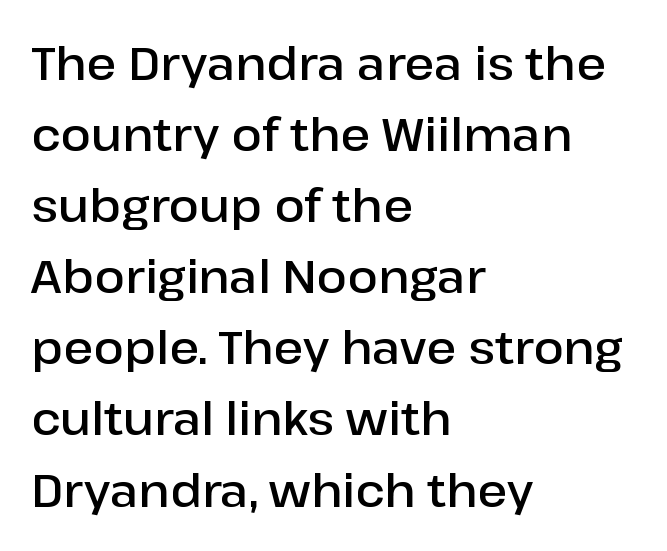
{"serif": "no", "italic": "no", "bold": "semi", "weight": "semibold", "width": "normal", "stroke_contrast": "low", "x_height": "medium", "monospaced": "no", "underline": "no", "align": "left", "line_spacing": "normal", "line_spacing_ratio": 1.58, "letter_spacing": "normal", "letter_spacing_em": 0.0, "glyph_px": 45}
